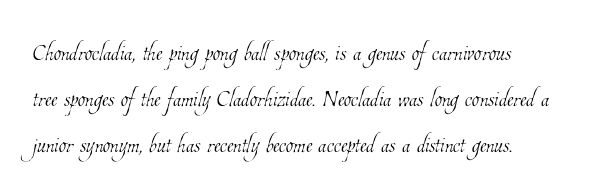
Q: Is the text bold? A: No.
Q: Is the text underlined? A: No.
Q: How is the paragraph aligned? A: Left-aligned.
Q: Is the spacing between letters normal or unusually wide? A: Normal.
Q: Is the spacing between lines tight, normal or loose? A: Normal.
Q: Width (condensed, normal, or wide)? A: Condensed.
Q: Stroke contrast? A: Low.
Q: x-height? A: Medium.
Q: Monospaced? A: No.
